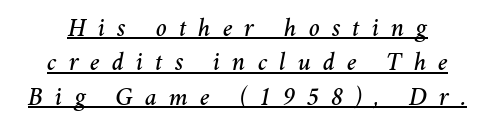
{"italic": "yes", "lean": "right", "slant_degrees": 11, "underline": "yes", "line_spacing": "normal", "line_spacing_ratio": 1.32, "letter_spacing": "wide", "letter_spacing_em": 0.46, "glyph_px": 26}
